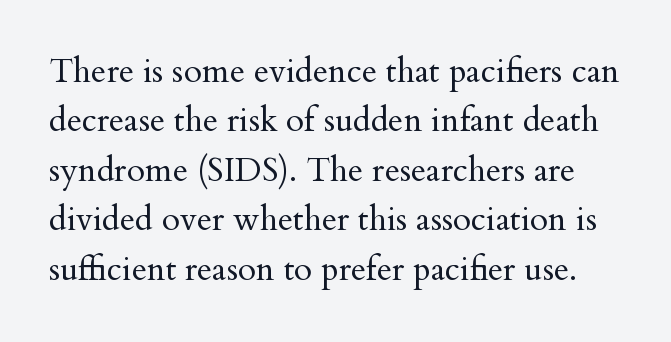
{"serif": "yes", "italic": "no", "bold": "no", "weight": "regular", "width": "normal", "stroke_contrast": "medium", "x_height": "small", "monospaced": "no", "underline": "no", "line_spacing": "normal", "line_spacing_ratio": 1.5, "letter_spacing": "normal", "letter_spacing_em": 0.0, "glyph_px": 33}
